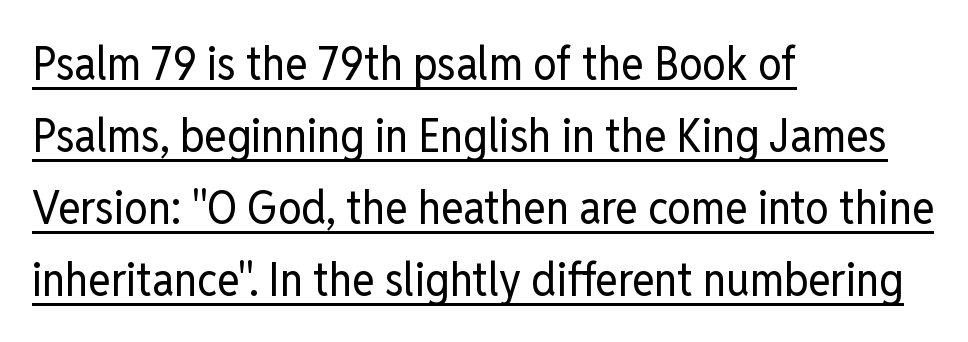
Students, observe the line beneath the letters — that is underlining. The rendering uses a moderate line-height, typical for paragraphs. The rendering anchors every line to the left-hand side. Upright lettering throughout.
